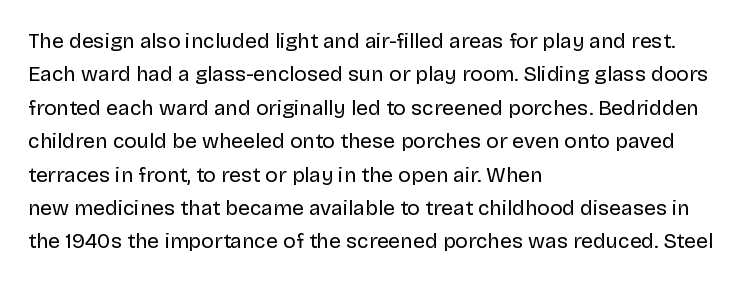
Q: Is the text bold? A: No.
Q: Is the text italic (slanted)? A: No, it is upright.
Q: Is the text underlined? A: No.
Q: How is the paragraph aligned? A: Left-aligned.
Q: Is the spacing between letters normal or unusually wide? A: Normal.
Q: Is the spacing between lines tight, normal or loose? A: Normal.
